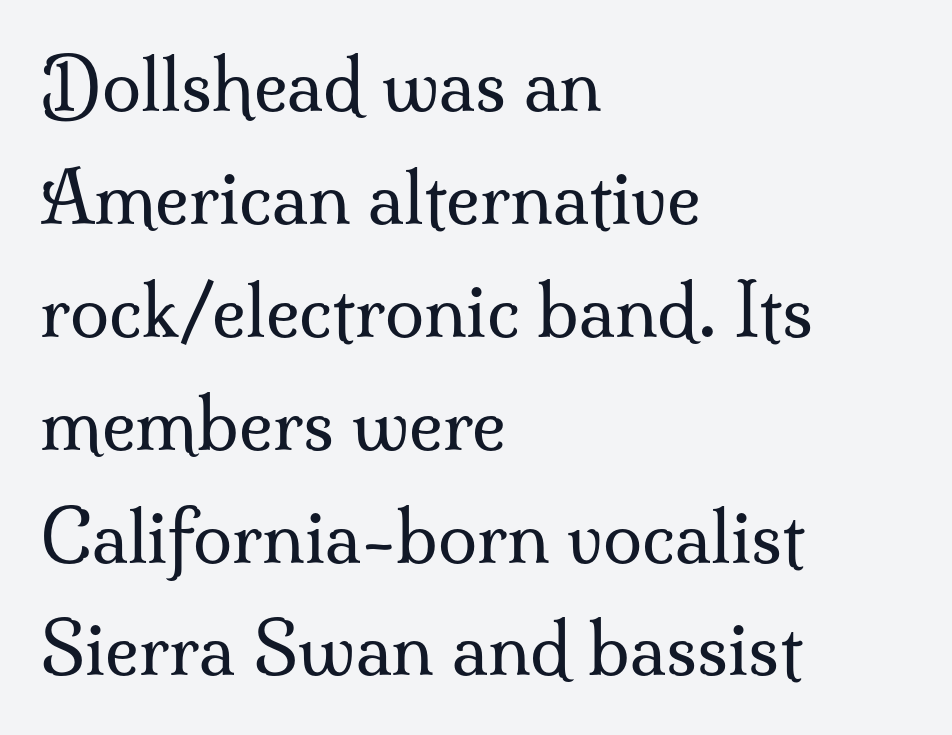
Compared with typical paragraphs, the rows here are spaced about the same. A roman cut, with each character standing at attention. The passage is arranged the way most books set body copy — flush left. Varying glyph widths throughout — classic text-font behaviour. Stroke terminals: seriffed.
